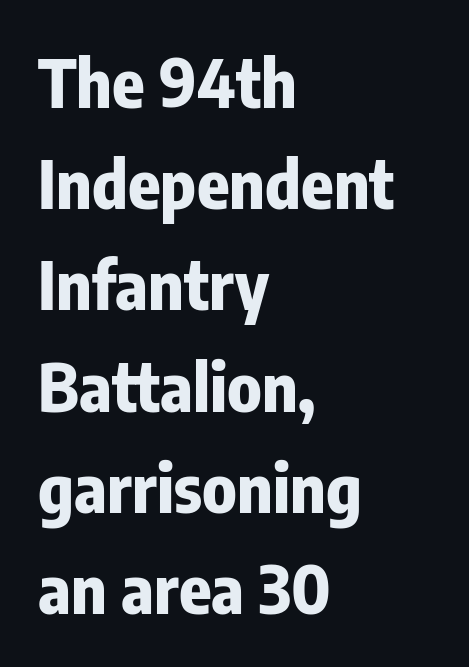
Honestly, the letter spacing is just normal — you wouldn't notice it. What's the leading like? Ordinary, nothing unusual. A typesetter would call this proportional, since set widths differ per character. Designer's note — italics off, roman on. The font is running at its bold setting.
